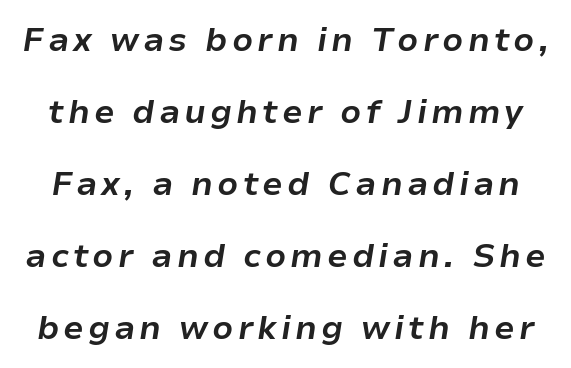
Q: Is the text bold? A: Yes.
Q: Is the text italic (slanted)? A: Yes, it leans right by about 9 degrees.
Q: Is the text underlined? A: No.
Q: Is the spacing between lines tight, normal or loose? A: Loose.
Q: Width (condensed, normal, or wide)? A: Normal.
Q: Stroke contrast? A: Low.
Q: x-height? A: Medium.
Q: Monospaced? A: No.
